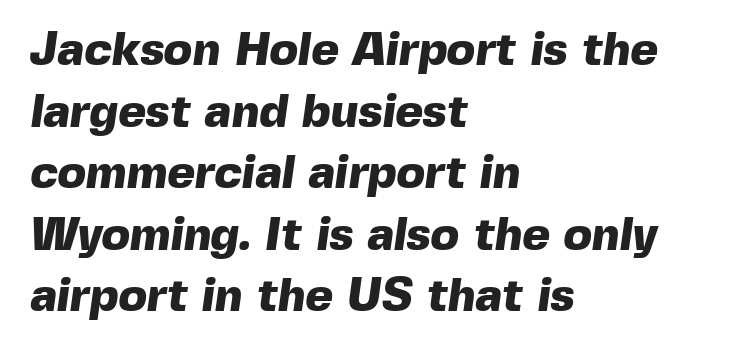
Its strokes are broad and dark, the hallmark of bold type. The line-height multiplier appears to be the usual default. Nope, no serifs anywhere on these letters. Plain, unruled lines of type.
